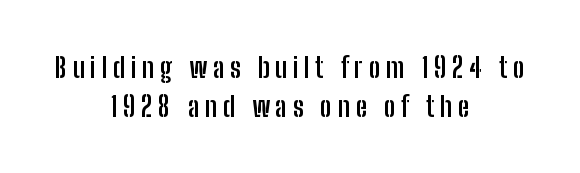
The passage shown is not underscored anywhere. Ordinary non-slanted type is in use. The passage shown is typed in a proportional face where columns would drift. Where is the straight margin? There isn't one; the lines are centered.
